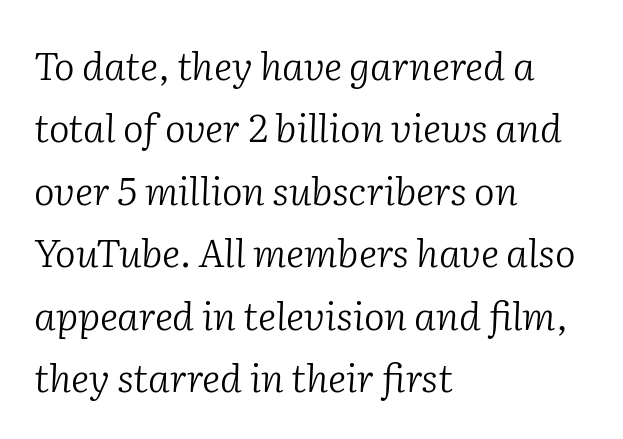
The image shows 39 px light serif type, italic (leaning right); set left-aligned, normal line spacing (1.6x), normal letter spacing, not underlined; low stroke contrast and a medium x-height.
